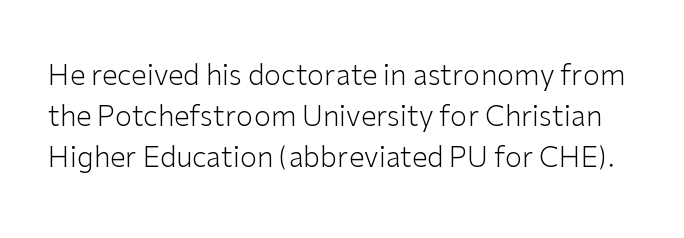
Q: Is the text bold? A: No.
Q: Is the text italic (slanted)? A: No, it is upright.
Q: Is the typeface a serif or a sans-serif typeface? A: Sans-serif.
Q: Is the text underlined? A: No.
Q: Is the spacing between letters normal or unusually wide? A: Normal.
Q: Is the spacing between lines tight, normal or loose? A: Normal.
Q: Width (condensed, normal, or wide)? A: Normal.
Q: Stroke contrast? A: Low.
Q: x-height? A: Medium.
Q: Monospaced? A: No.
